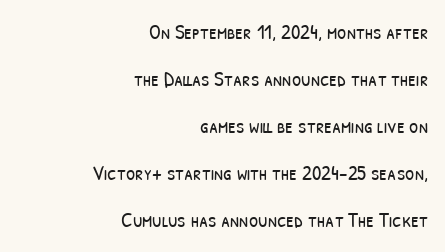
Q: Is the text bold? A: No.
Q: Is the text underlined? A: No.
Q: How is the paragraph aligned? A: Right-aligned.
Q: Is the spacing between letters normal or unusually wide? A: Normal.
Q: Is the spacing between lines tight, normal or loose? A: Loose.
